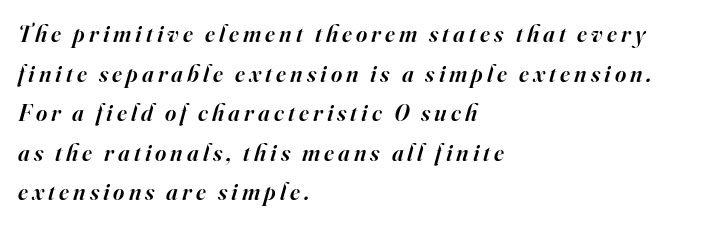
The setting favours the left margin, as ordinary paragraphs usually do. Evenly set lines give the paragraph a standard silhouette. The characters look somewhat weighty, a semibold short of true bold. The area under the type is left untouched. An italicized treatment has been applied to the whole sample.
